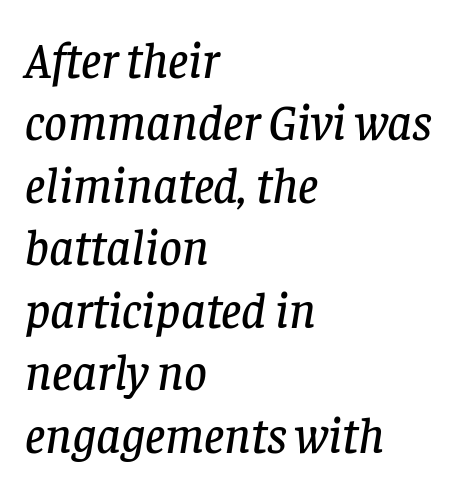
Italic: yes, the glyphs are oblique. This rendering leaves character spacing at its baseline value. A normal amount of white space separates one row of letters from the next. Decoration check: the copy has no underline. Serifs: yes, visible at the terminals of the letterforms.
